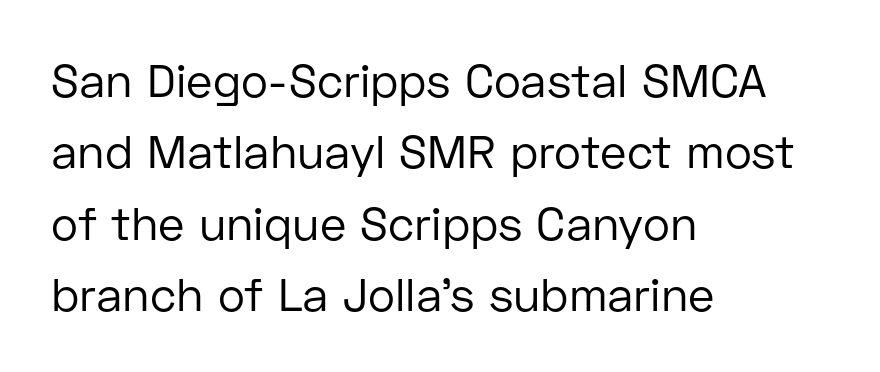
The image shows 46 px regular-weight sans-serif type, upright; set left-aligned, normal line spacing (1.55x), normal letter spacing, not underlined; low stroke contrast and a medium x-height.
